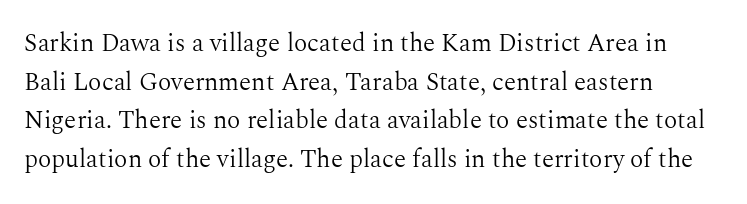
Inter-character spacing is left at the font's built-in metrics. The typeface has the unassuming heft of standard copy or less. Rows of type keep a routine distance in the vertical direction. The font's upright variant was chosen for this text. Just letters on the line, the space beneath them empty.
